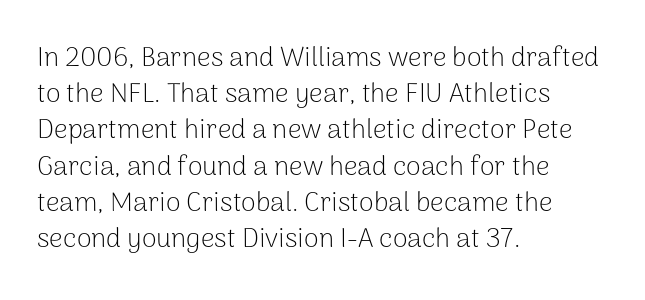
Q: Is the text bold? A: No.
Q: Is the text italic (slanted)? A: No, it is upright.
Q: Is the text underlined? A: No.
Q: How is the paragraph aligned? A: Left-aligned.
Q: Is the spacing between letters normal or unusually wide? A: Normal.
Q: Is the spacing between lines tight, normal or loose? A: Normal.
